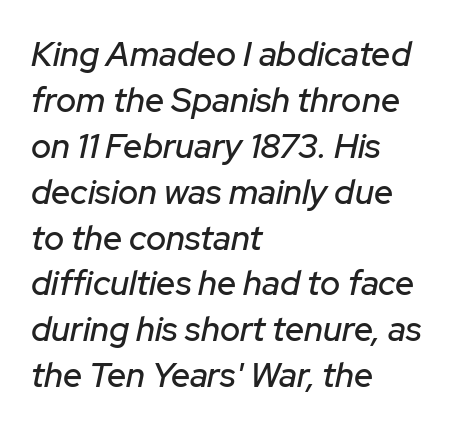
The image shows 34 px text type, italic (leaning right); set left-aligned, normal line spacing (1.35x), normal letter spacing, not underlined; low stroke contrast and a medium x-height.
